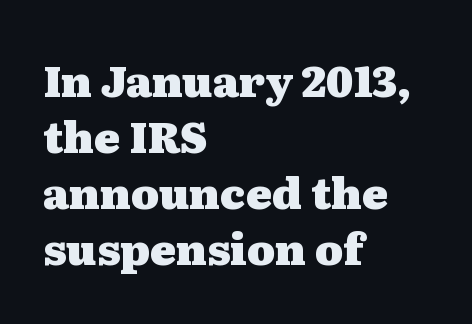
The image shows 43 px heavy, wide serif type, upright; set left-aligned, normal line spacing (1.3x), normal letter spacing, not underlined; medium stroke contrast and a medium x-height.
